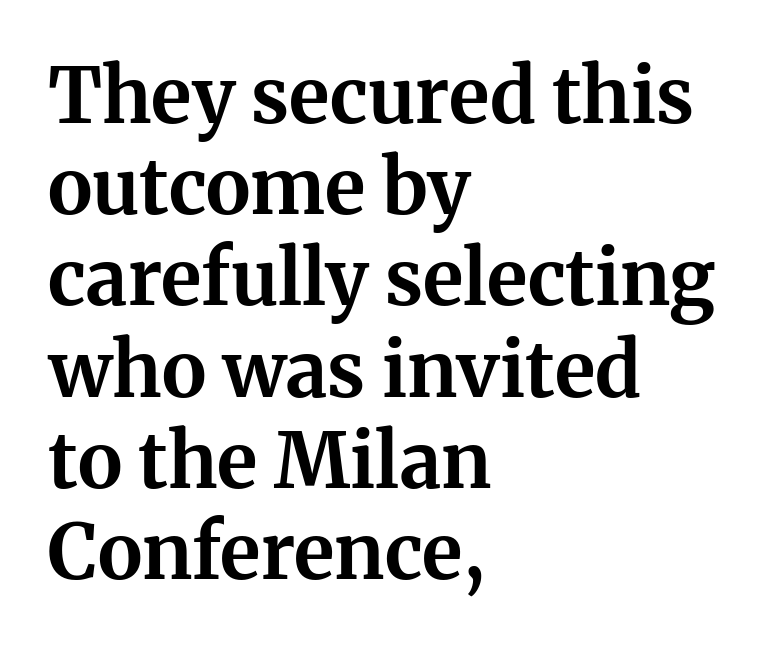
Q: Is the text bold? A: Yes.
Q: Is the text italic (slanted)? A: No, it is upright.
Q: Is the typeface a serif or a sans-serif typeface? A: Serif.
Q: Is the text underlined? A: No.
Q: How is the paragraph aligned? A: Left-aligned.
Q: Is the spacing between letters normal or unusually wide? A: Normal.
Q: Width (condensed, normal, or wide)? A: Normal.
Q: Stroke contrast? A: Medium.
Q: x-height? A: Medium.
Q: Monospaced? A: No.
